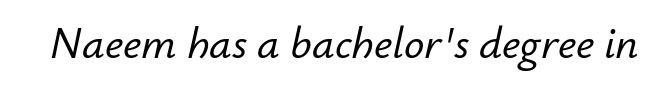
You can tell it's italic because the verticals aren't actually vertical. Here the designer chose a conventional face with non-uniform glyph widths. Bare-footed words on every line. Does extra space separate the letters? No, they use regular spacing.
